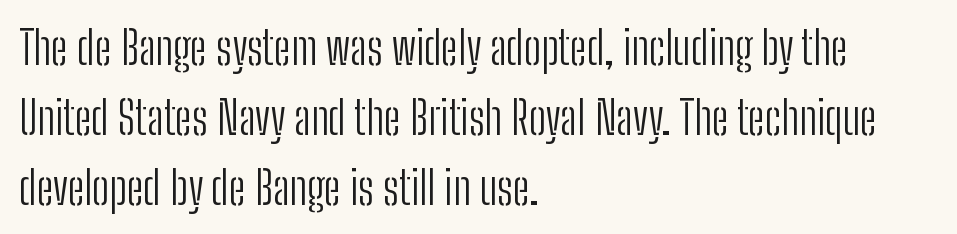
Q: Is the text bold? A: No.
Q: Is the text italic (slanted)? A: No, it is upright.
Q: Is the typeface a serif or a sans-serif typeface? A: Sans-serif.
Q: Is the text underlined? A: No.
Q: How is the paragraph aligned? A: Left-aligned.
Q: Is the spacing between letters normal or unusually wide? A: Normal.
Q: Is the spacing between lines tight, normal or loose? A: Normal.
Q: Width (condensed, normal, or wide)? A: Condensed.
Q: Stroke contrast? A: Low.
Q: x-height? A: Medium.
Q: Monospaced? A: No.
